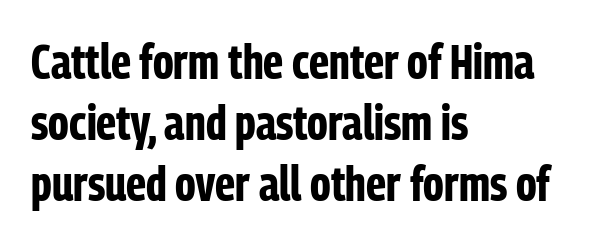
{"serif": "no", "italic": "no", "bold": "yes", "weight": "bold", "width": "condensed", "stroke_contrast": "low", "x_height": "medium", "monospaced": "no", "underline": "no", "align": "left", "line_spacing": "normal", "line_spacing_ratio": 1.25, "letter_spacing": "normal", "letter_spacing_em": 0.0, "glyph_px": 49}
